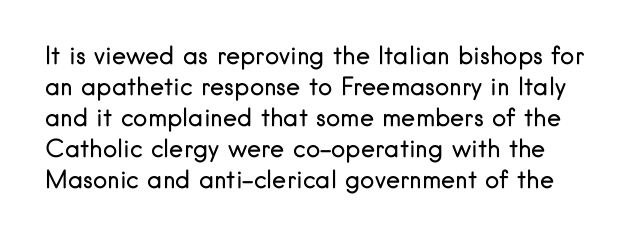
A bare baseline throughout the passage. This reads as an unemphasized weight, regular at the heaviest. It's the straight-up-and-down kind of type. The letterforms sit shoulder to shoulder at normal distance.
